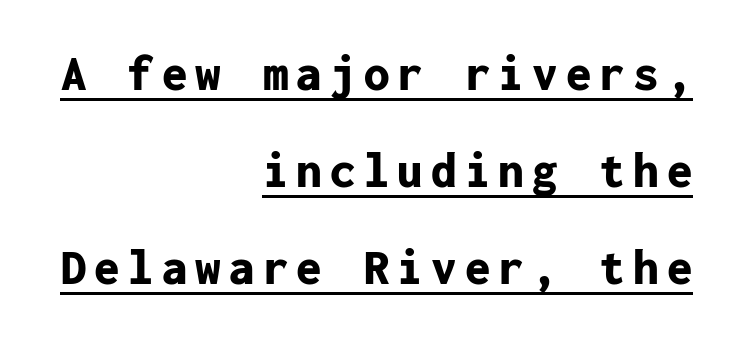
Q: Is the text bold? A: Yes.
Q: Is the text italic (slanted)? A: No, it is upright.
Q: Is the typeface a serif or a sans-serif typeface? A: Sans-serif.
Q: Is the text underlined? A: Yes.
Q: How is the paragraph aligned? A: Right-aligned.
Q: Is the spacing between lines tight, normal or loose? A: Loose.
Q: Width (condensed, normal, or wide)? A: Normal.
Q: Stroke contrast? A: Low.
Q: x-height? A: Medium.
Q: Monospaced? A: Yes.
